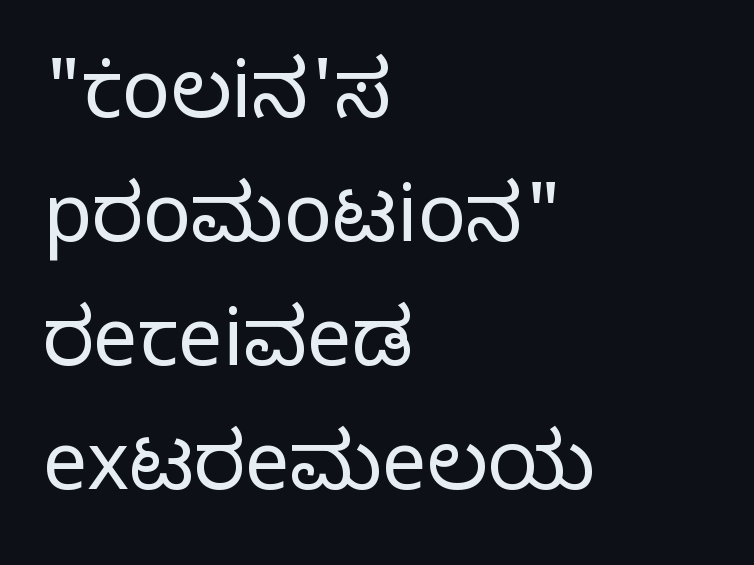
{"serif": "no", "italic": "no", "bold": "no", "weight": "regular", "width": "normal", "stroke_contrast": "low", "x_height": "medium", "monospaced": "no", "underline": "no", "align": "left", "line_spacing": "normal", "line_spacing_ratio": 1.55, "letter_spacing": "normal", "letter_spacing_em": 0.0, "glyph_px": 80}
